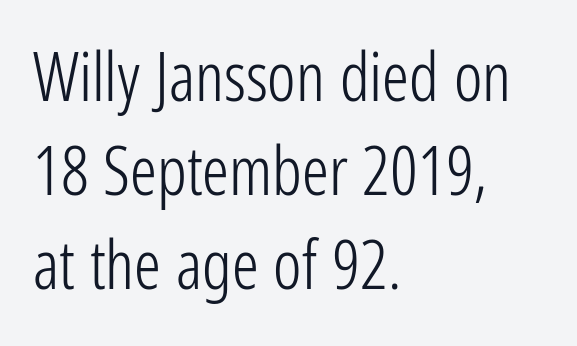
This is not heavy type; no bold has been used. Leading matches the norm, producing a regular column. The typeface chosen for these lines omits serifs. Unmarked baselines from the first word to the last. Default kerning and tracking; the words read as compact shapes. Caption: multi-line text, flush left, ragged right.
